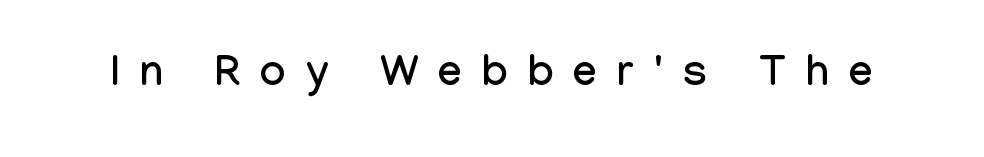
Q: Is the text italic (slanted)? A: No, it is upright.
Q: Is the typeface a serif or a sans-serif typeface? A: Sans-serif.
Q: Is the text underlined? A: No.
Q: Is the spacing between letters normal or unusually wide? A: Unusually wide.
Q: Width (condensed, normal, or wide)? A: Condensed.
Q: Stroke contrast? A: Low.
Q: x-height? A: Medium.
Q: Monospaced? A: No.
